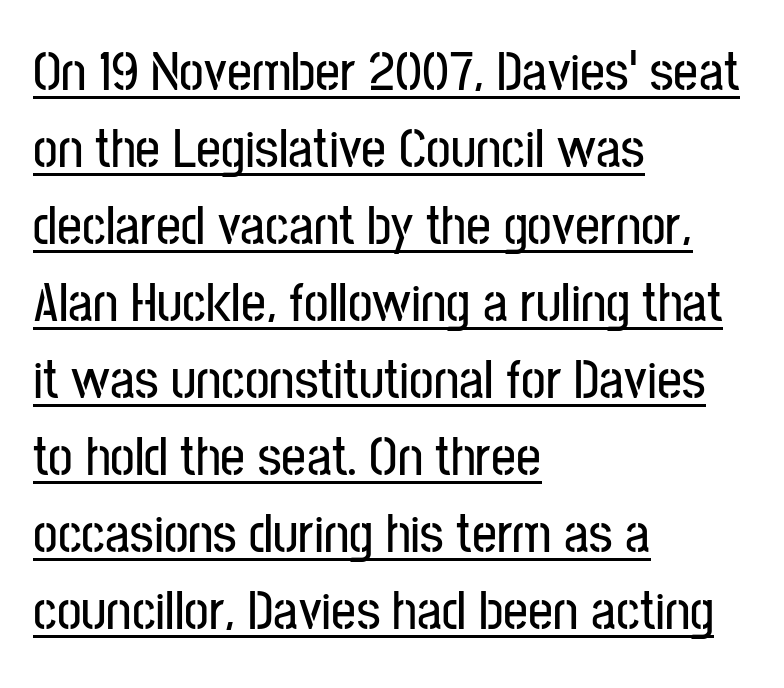
Q: Is the text italic (slanted)? A: No, it is upright.
Q: Is the typeface a serif or a sans-serif typeface? A: Sans-serif.
Q: Is the text underlined? A: Yes.
Q: How is the paragraph aligned? A: Left-aligned.
Q: Is the spacing between letters normal or unusually wide? A: Normal.
Q: Is the spacing between lines tight, normal or loose? A: Normal.
Q: Width (condensed, normal, or wide)? A: Condensed.
Q: Stroke contrast? A: Low.
Q: x-height? A: Medium.
Q: Monospaced? A: No.
